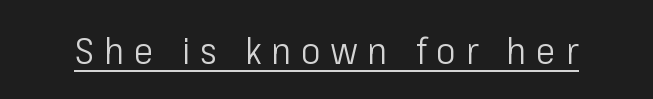
Every character sits straight up, as roman type does. Compared with a typical body face, this is equally light or lighter still. Character widths vary here, with narrow letters taking less room than wide ones. These lines have a slow, spaced-out rhythm from letter to letter.
